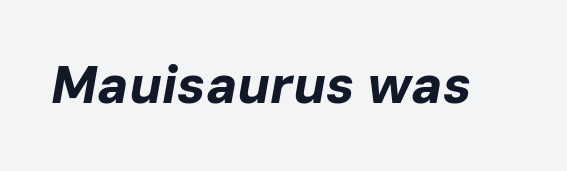
{"italic": "yes", "lean": "right", "slant_degrees": 10, "bold": "yes", "weight": "bold", "width": "normal", "stroke_contrast": "low", "x_height": "medium", "monospaced": "no", "underline": "no", "letter_spacing": "normal", "letter_spacing_em": 0.0, "glyph_px": 52}
